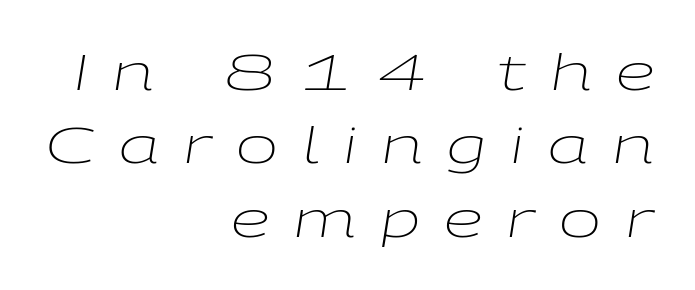
Q: Is the text bold? A: No.
Q: Is the text italic (slanted)? A: Yes, it leans right by about 9 degrees.
Q: Is the text underlined? A: No.
Q: How is the paragraph aligned? A: Right-aligned.
Q: Is the spacing between letters normal or unusually wide? A: Unusually wide.
Q: Is the spacing between lines tight, normal or loose? A: Normal.
Q: Width (condensed, normal, or wide)? A: Wide.
Q: Stroke contrast? A: Low.
Q: x-height? A: Medium.
Q: Monospaced? A: No.
